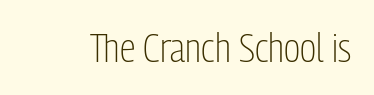
The image shows 40 px light, condensed sans-serif type, upright; set normal letter spacing, not underlined; low stroke contrast and a medium x-height.
